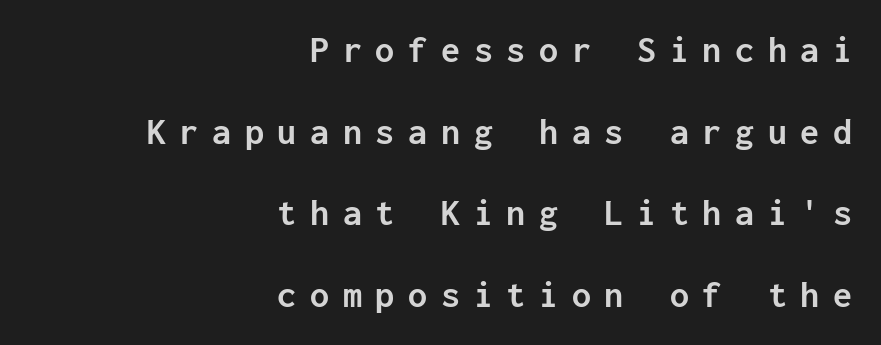
The image shows 38 px semibold sans-serif type, upright, monospaced; set right-aligned, loose line spacing (2.15x), unusually wide letter spacing (+0.36 em), not underlined; low stroke contrast and a medium x-height.
